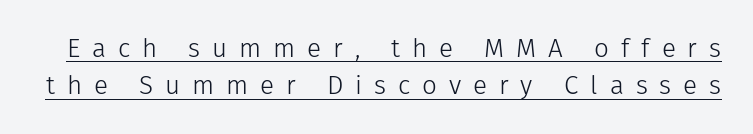
The image shows 26 px text type, upright; set normal line spacing (1.44x), unusually wide letter spacing (+0.46 em), underlined.
